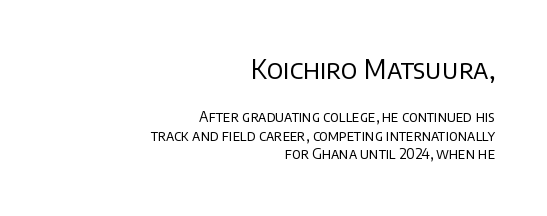
The image shows 26 px text type, upright; set right-aligned, normal line spacing (1.32x), normal letter spacing, not underlined; the first (top) block is 1.86x larger.
